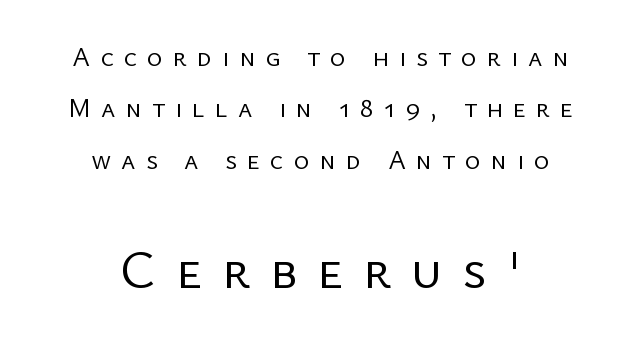
The image shows 54 px regular-weight sans-serif type, upright; set centered, loose line spacing (1.9x), unusually wide letter spacing (+0.37 em), not underlined; the second (bottom) block is 2.0x larger; low stroke contrast and a medium x-height.
